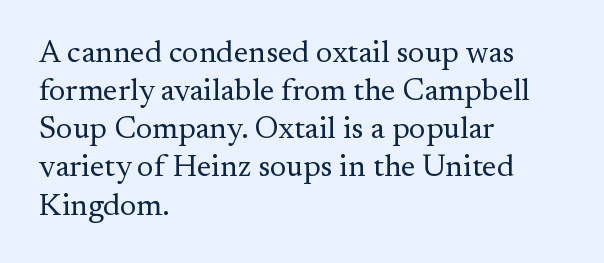
Q: Is the text bold? A: No.
Q: Is the text italic (slanted)? A: No, it is upright.
Q: Is the typeface a serif or a sans-serif typeface? A: Serif.
Q: Is the text underlined? A: No.
Q: How is the paragraph aligned? A: Left-aligned.
Q: Is the spacing between letters normal or unusually wide? A: Normal.
Q: Width (condensed, normal, or wide)? A: Normal.
Q: Stroke contrast? A: Medium.
Q: x-height? A: Small.
Q: Monospaced? A: No.
